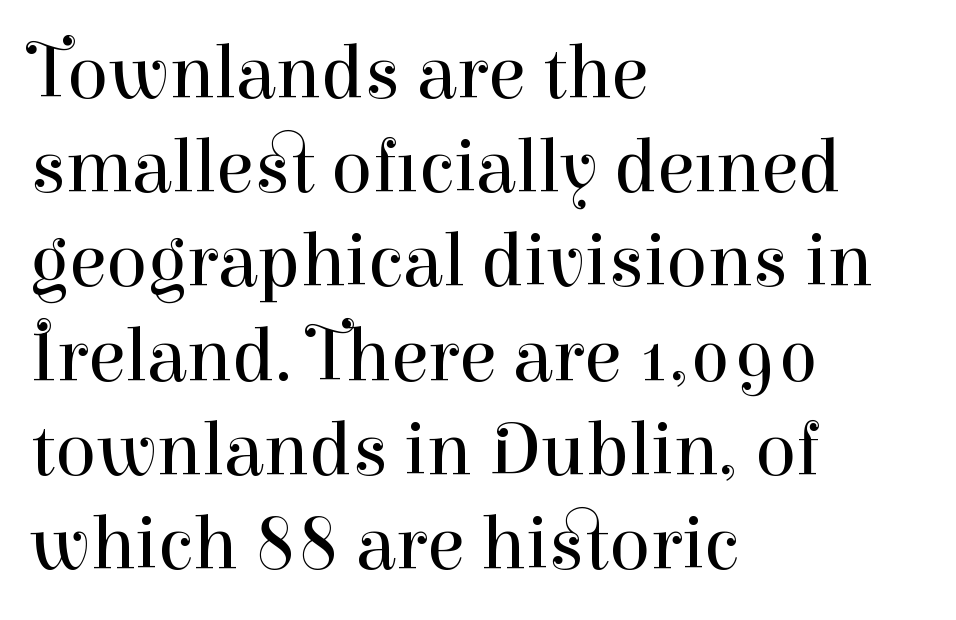
Q: Is the text bold? A: No.
Q: Is the text italic (slanted)? A: No, it is upright.
Q: Is the typeface a serif or a sans-serif typeface? A: Serif.
Q: Is the text underlined? A: No.
Q: How is the paragraph aligned? A: Left-aligned.
Q: Is the spacing between letters normal or unusually wide? A: Normal.
Q: Width (condensed, normal, or wide)? A: Normal.
Q: Stroke contrast? A: High.
Q: x-height? A: Medium.
Q: Monospaced? A: No.
